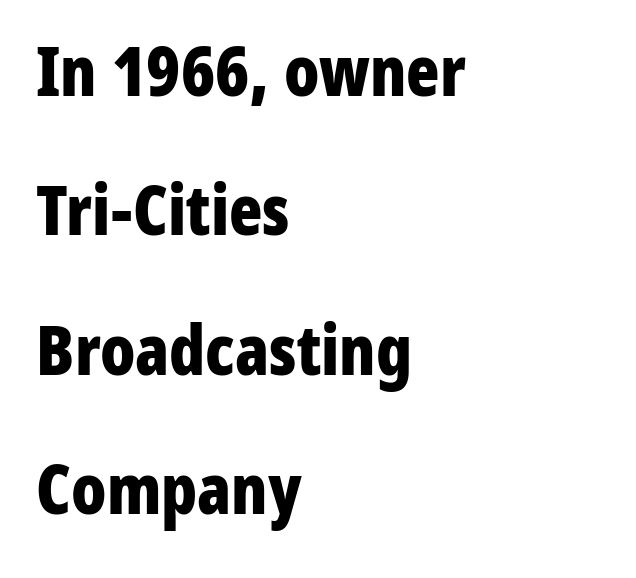
The image shows 69 px bold, condensed sans-serif type, upright; set left-aligned, loose line spacing (2.02x), normal letter spacing, not underlined; low stroke contrast and a medium x-height.
